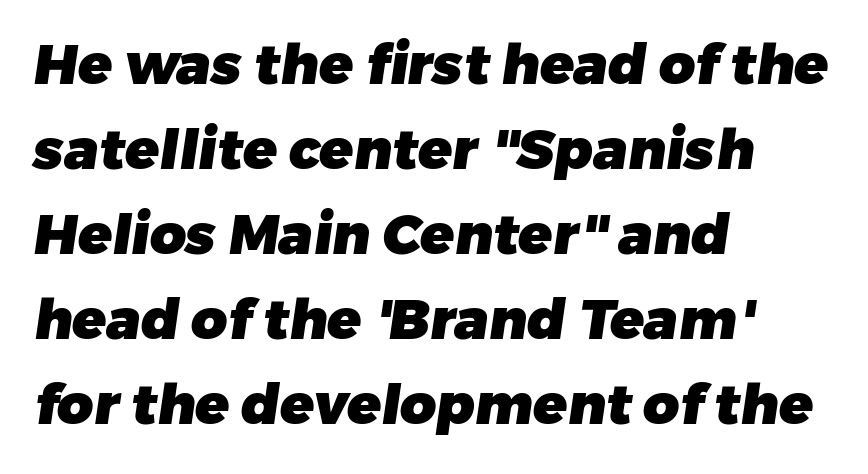
Q: Is the text bold? A: Yes.
Q: Is the typeface a serif or a sans-serif typeface? A: Sans-serif.
Q: Is the text underlined? A: No.
Q: How is the paragraph aligned? A: Left-aligned.
Q: Is the spacing between letters normal or unusually wide? A: Normal.
Q: Is the spacing between lines tight, normal or loose? A: Normal.
Q: Width (condensed, normal, or wide)? A: Normal.
Q: Stroke contrast? A: Low.
Q: x-height? A: Medium.
Q: Monospaced? A: No.
